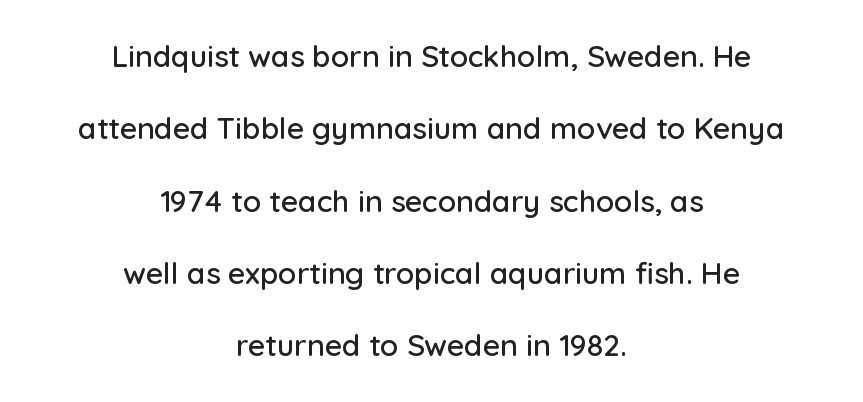
{"serif": "no", "italic": "no", "width": "normal", "stroke_contrast": "low", "x_height": "medium", "monospaced": "no", "underline": "no", "align": "center", "line_spacing": "loose", "line_spacing_ratio": 2.41, "letter_spacing": "normal", "letter_spacing_em": 0.0, "glyph_px": 30}
